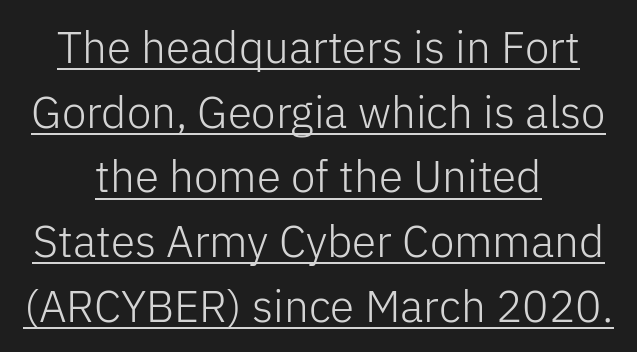
Students, observe: this is what conventionally led text looks like. The words here are underlined. Think standard paragraph weight, or any step lighter than that. A typesetter would call this zero additional tracking. No feet cap the strokes, marking this as sans-serif type.
